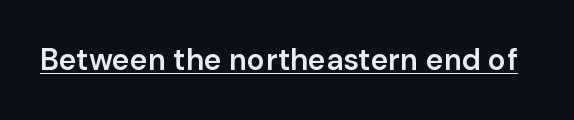
{"serif": "no", "italic": "no", "bold": "semi", "weight": "semibold", "width": "normal", "stroke_contrast": "low", "x_height": "medium", "monospaced": "no", "underline": "yes", "letter_spacing": "normal", "letter_spacing_em": 0.0, "glyph_px": 30}
